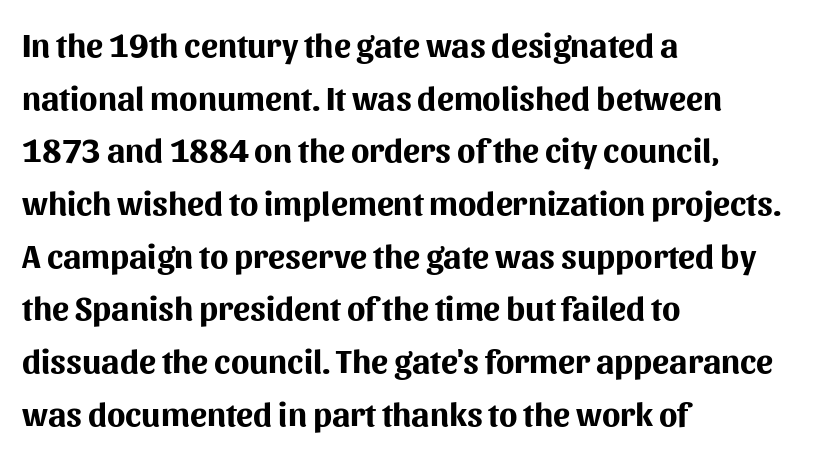
{"serif": "no", "italic": "no", "bold": "yes", "weight": "bold", "width": "normal", "stroke_contrast": "medium", "x_height": "medium", "monospaced": "no", "underline": "no", "align": "left", "line_spacing": "normal", "line_spacing_ratio": 1.55, "letter_spacing": "normal", "letter_spacing_em": 0.0, "glyph_px": 34}
